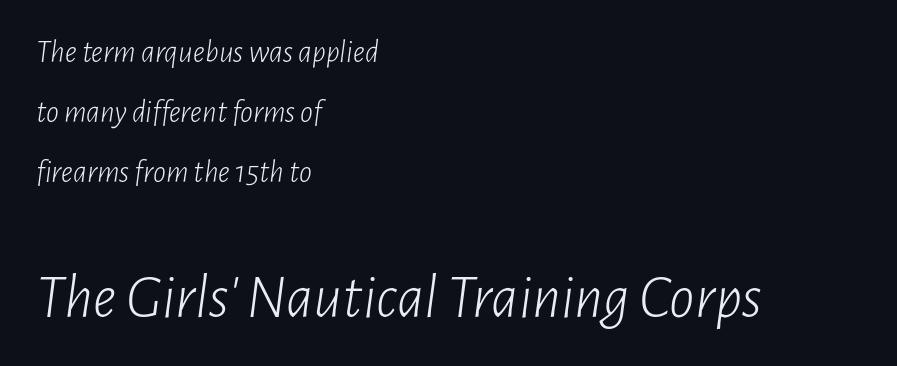
{"italic": "yes", "lean": "right", "slant_degrees": 7, "bold": "no", "weight": "light", "width": "condensed", "stroke_contrast": "low", "x_height": "medium", "monospaced": "no", "underline": "no", "align": "left", "line_spacing_ratio": 1.87, "letter_spacing": "normal", "letter_spacing_em": 0.0, "larger_block": "second", "size_ratio": 1.97, "glyph_px": 63}
